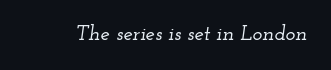
Q: Is the text italic (slanted)? A: Yes, it leans right by about 12 degrees.
Q: Is the text underlined? A: No.
Q: Is the spacing between letters normal or unusually wide? A: Normal.
